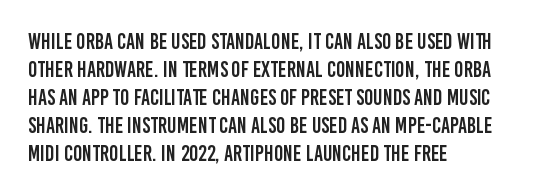
{"italic": "no", "underline": "no", "align": "left", "line_spacing": "normal", "line_spacing_ratio": 1.27, "letter_spacing": "normal", "letter_spacing_em": 0.0, "glyph_px": 22}
